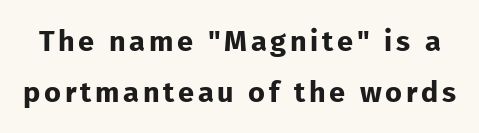
Q: Is the text bold? A: Yes.
Q: Is the text italic (slanted)? A: No, it is upright.
Q: Is the typeface a serif or a sans-serif typeface? A: Sans-serif.
Q: Is the text underlined? A: No.
Q: Width (condensed, normal, or wide)? A: Normal.
Q: Stroke contrast? A: Low.
Q: x-height? A: Medium.
Q: Monospaced? A: No.
